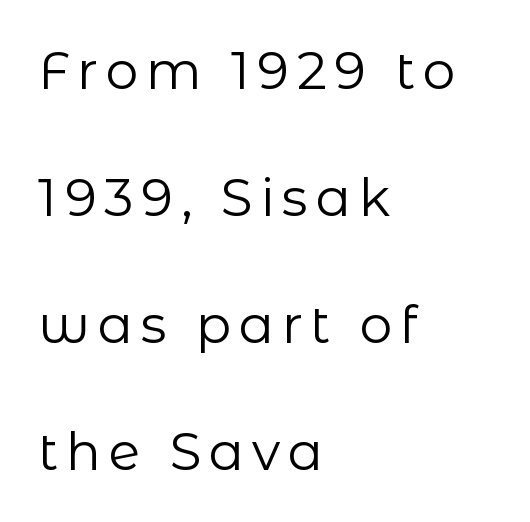
Q: Is the text bold? A: No.
Q: Is the text italic (slanted)? A: No, it is upright.
Q: Is the typeface a serif or a sans-serif typeface? A: Sans-serif.
Q: Is the text underlined? A: No.
Q: How is the paragraph aligned? A: Left-aligned.
Q: Is the spacing between lines tight, normal or loose? A: Loose.
Q: Width (condensed, normal, or wide)? A: Normal.
Q: Stroke contrast? A: Low.
Q: x-height? A: Medium.
Q: Monospaced? A: No.
